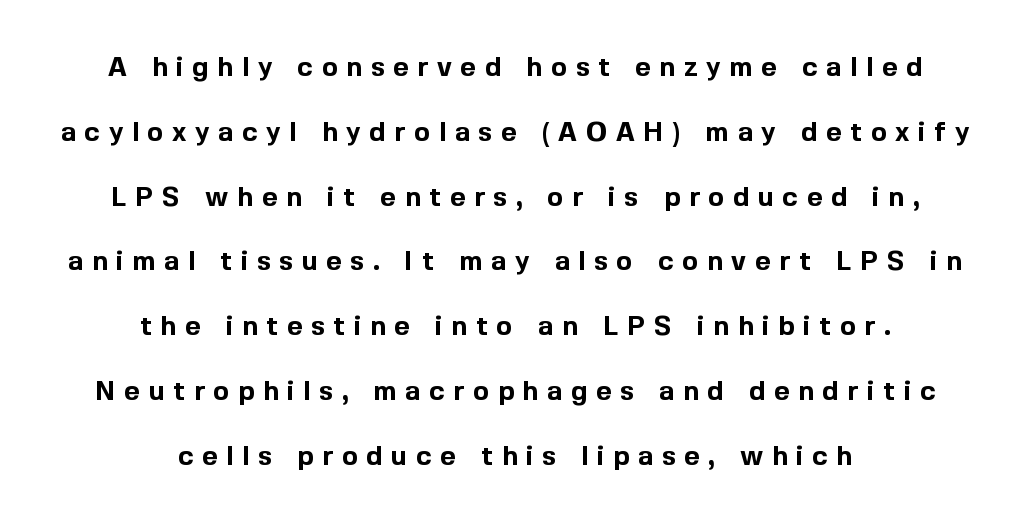
Tall strokes in this sample are plumb rather than angled. As a designer I'd log this as weight 700, bold. The paragraph has two soft edges and a firm central axis. Vertical spacing — loose.
